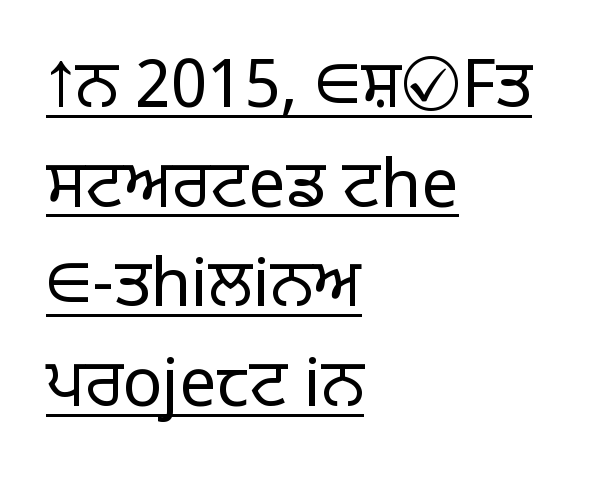
Regarding leading, the lines here are spaced in the standard way. These characters rest on top of a visible drawn line. These lines stack with their left ends in a neat column. These lines were composed using upright roman letters. Examine the stroke ends and you'll find no serifs.
